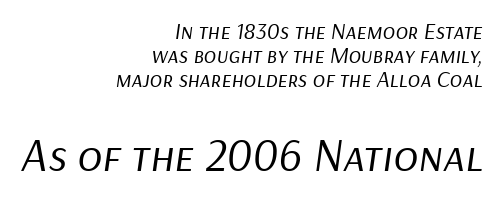
Q: Is the text bold? A: No.
Q: Is the text italic (slanted)? A: Yes, it leans right by about 9 degrees.
Q: Is the text underlined? A: No.
Q: How is the paragraph aligned? A: Right-aligned.
Q: Is the spacing between letters normal or unusually wide? A: Normal.
Q: Is the spacing between lines tight, normal or loose? A: Tight.
Q: Which block of text is set in a larger size, the first (top) or the second (bottom)? A: The second (bottom) one.
Q: Width (condensed, normal, or wide)? A: Normal.
Q: Stroke contrast? A: Low.
Q: x-height? A: Medium.
Q: Monospaced? A: No.
